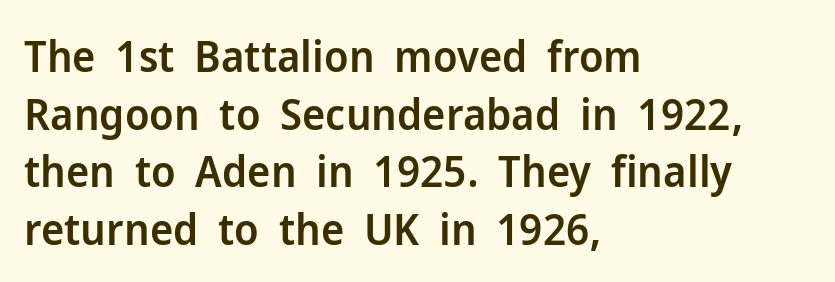
Q: Is the text bold? A: Semi-bold.
Q: Is the text italic (slanted)? A: No, it is upright.
Q: Is the typeface a serif or a sans-serif typeface? A: Sans-serif.
Q: Is the text underlined? A: No.
Q: How is the paragraph aligned? A: Left-aligned.
Q: Is the spacing between letters normal or unusually wide? A: Normal.
Q: Is the spacing between lines tight, normal or loose? A: Normal.
Q: Width (condensed, normal, or wide)? A: Normal.
Q: Stroke contrast? A: Low.
Q: x-height? A: Medium.
Q: Monospaced? A: No.
